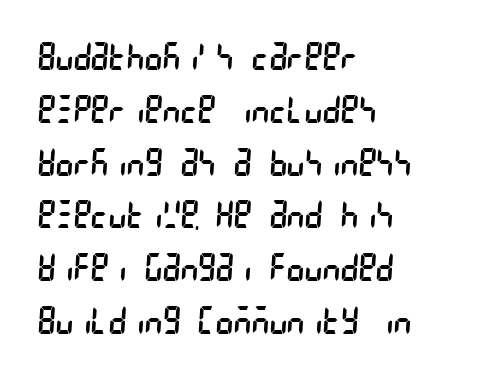
The image shows 38 px regular-weight, condensed sans-serif type; set left-aligned, normal line spacing (1.39x), normal letter spacing, not underlined; low stroke contrast and a large x-height.
